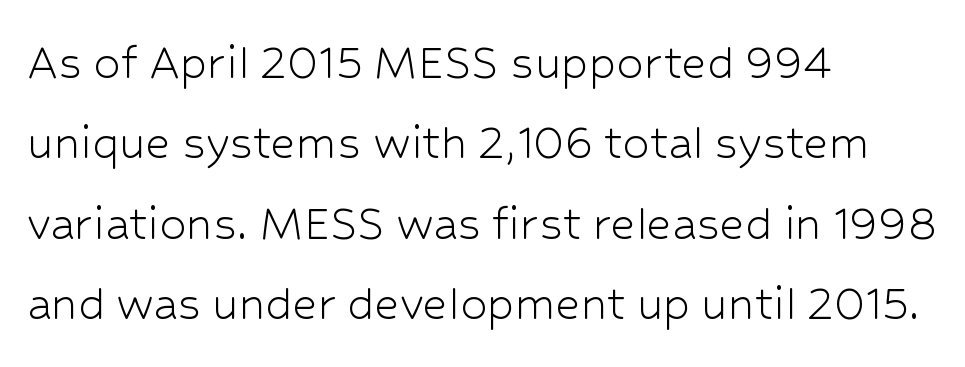
Unlike a traditional serif, this face leaves its strokes unadorned. One-word summary of the alignment: left. The passage shown stacks its lines at a standard gap. The cut favours lightness, reaching ordinary text weight at its darkest. Look at the tracking — it's just the regular setting, nothing added.
